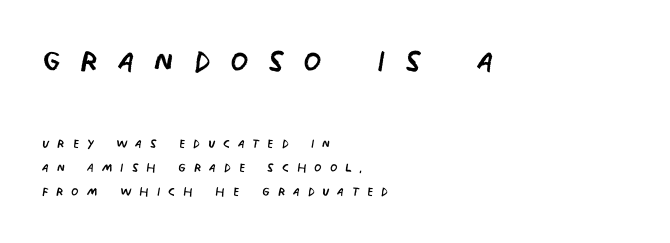
{"serif": "no", "bold": "no", "weight": "regular", "width": "condensed", "stroke_contrast": "low", "x_height": "large", "monospaced": "no", "underline": "no", "align": "left", "line_spacing": "normal", "line_spacing_ratio": 1.43, "letter_spacing": "wide", "letter_spacing_em": 0.45, "larger_block": "first", "size_ratio": 2.47, "glyph_px": 42}
